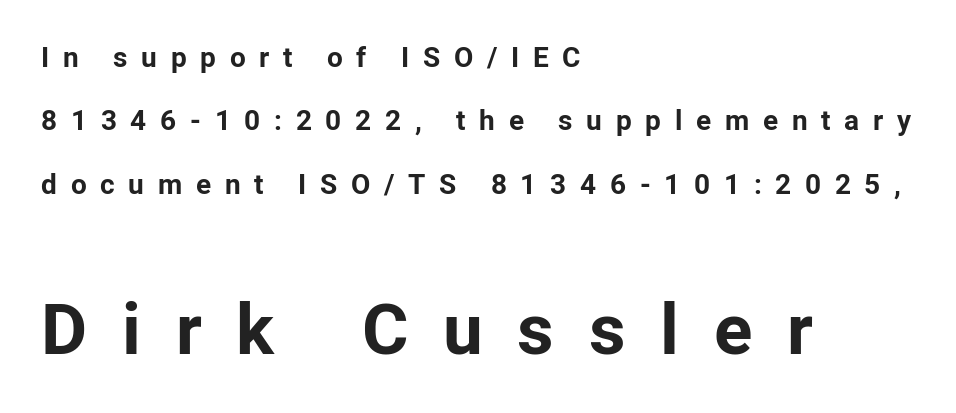
The image shows 71 px bold sans-serif type, upright; set left-aligned, loose line spacing (2.26x), unusually wide letter spacing (+0.49 em), not underlined; the second (bottom) block is 2.54x larger; low stroke contrast and a medium x-height.
